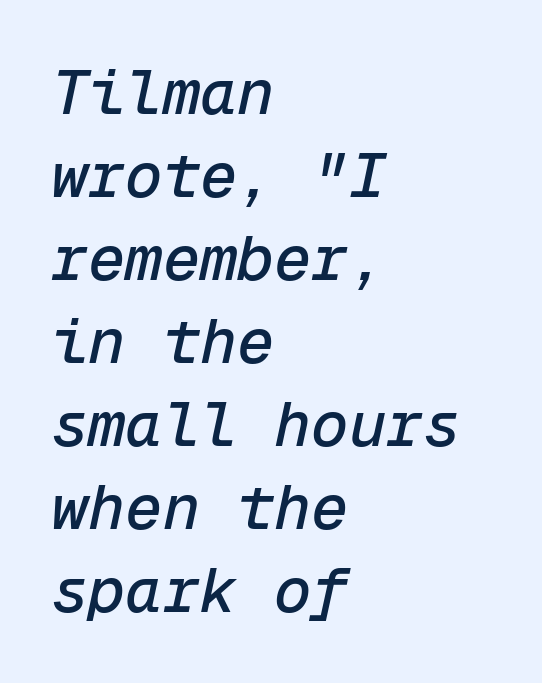
Quick note: underline off. This is oblique type, the kind used for emphasis or titles. These lines are rendered in a fixed-pitch font. Line starts are locked; line ends wander. Inter-character spacing is left at the font's built-in metrics. Normally led — the rows are evenly, conventionally spaced.
